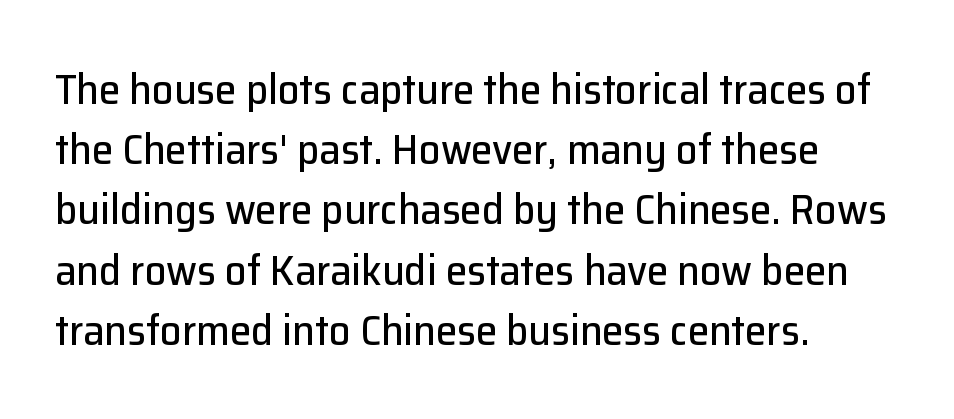
{"serif": "no", "italic": "no", "width": "normal", "stroke_contrast": "low", "x_height": "medium", "monospaced": "no", "underline": "no", "align": "left", "line_spacing": "normal", "line_spacing_ratio": 1.4, "letter_spacing": "normal", "letter_spacing_em": 0.0, "glyph_px": 43}
